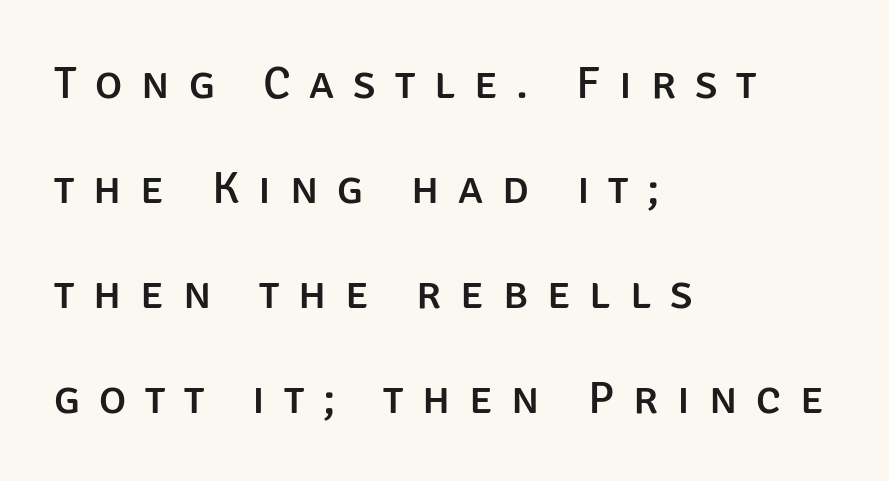
{"serif": "no", "italic": "no", "width": "normal", "stroke_contrast": "low", "x_height": "large", "monospaced": "no", "underline": "no", "align": "left", "line_spacing": "loose", "line_spacing_ratio": 2.28, "letter_spacing": "wide", "letter_spacing_em": 0.41, "glyph_px": 46}
